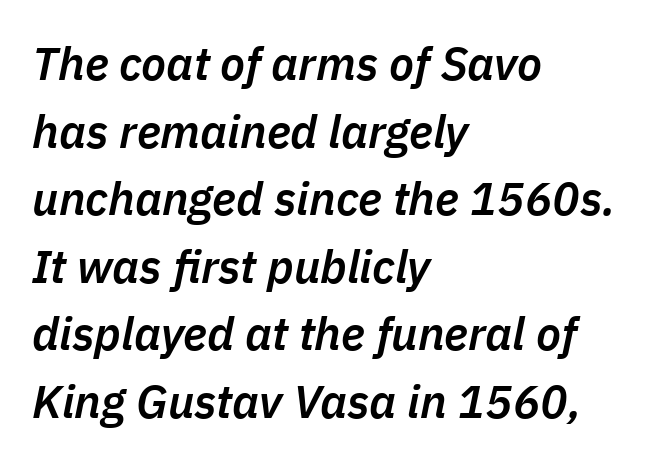
The image shows 46 px semibold type, italic (leaning right); set left-aligned, normal line spacing (1.47x), normal letter spacing, not underlined; low stroke contrast and a medium x-height.
